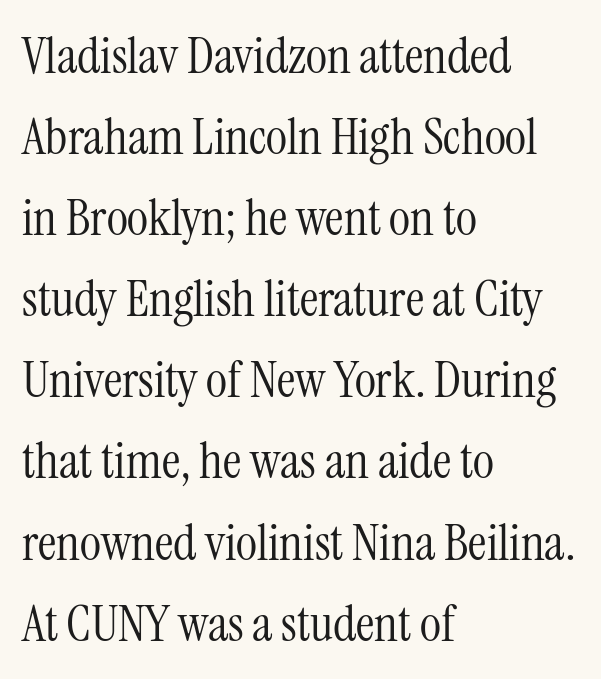
The image shows 51 px light, condensed serif type, upright; set left-aligned, normal line spacing (1.59x), normal letter spacing, not underlined; medium stroke contrast and a medium x-height.
